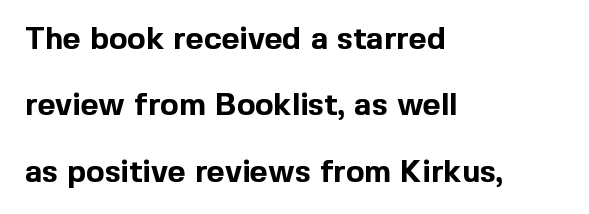
{"serif": "no", "italic": "no", "bold": "yes", "weight": "bold", "width": "normal", "x_height": "medium", "monospaced": "no", "underline": "no", "align": "left", "line_spacing": "loose", "line_spacing_ratio": 2.14, "letter_spacing": "normal", "letter_spacing_em": 0.0, "glyph_px": 31}
